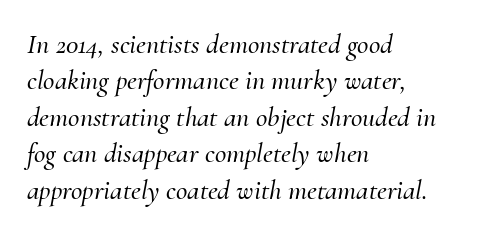
The image shows 28 px serif type, italic (leaning right); set left-aligned, normal line spacing (1.3x), normal letter spacing, not underlined; medium stroke contrast and a small x-height.
